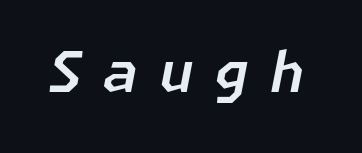
{"italic": "yes", "lean": "right", "slant_degrees": 11, "width": "normal", "stroke_contrast": "low", "x_height": "medium", "underline": "no", "letter_spacing": "wide", "letter_spacing_em": 0.37, "glyph_px": 56}
